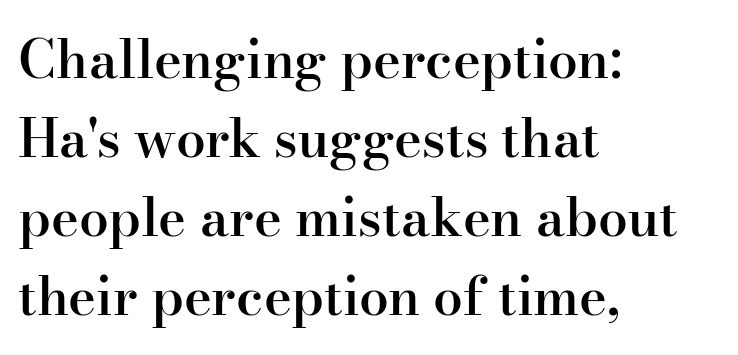
Q: Is the text bold? A: Semi-bold.
Q: Is the text italic (slanted)? A: No, it is upright.
Q: Is the typeface a serif or a sans-serif typeface? A: Serif.
Q: Is the text underlined? A: No.
Q: How is the paragraph aligned? A: Left-aligned.
Q: Is the spacing between letters normal or unusually wide? A: Normal.
Q: Is the spacing between lines tight, normal or loose? A: Normal.
Q: Width (condensed, normal, or wide)? A: Normal.
Q: Stroke contrast? A: High.
Q: x-height? A: Small.
Q: Monospaced? A: No.
